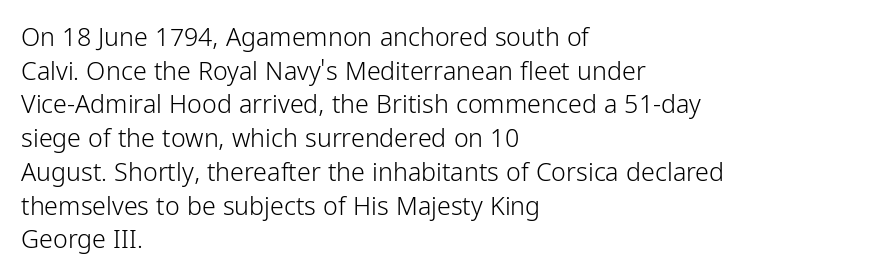
Honestly, there is no underline to notice here at all. When letters stand straight like this, we call the style roman or upright. The passage shown stacks its lines at a standard gap. Horizontal alignment here is leftward, the default for most running prose. Ink coverage per letter is moderate at most.
